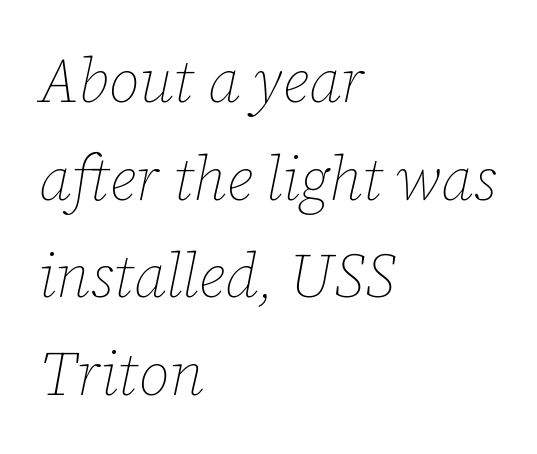
You can tell it's italic because the verticals aren't actually vertical. There is no visible air inserted between adjacent glyphs. The passage shown stacks its lines at a standard gap. Spacing verdict: proportional, widths tailored to each character. A student would call this left alignment; a typographer would say flush left, rag right. Weight: in the light-to-regular range.
